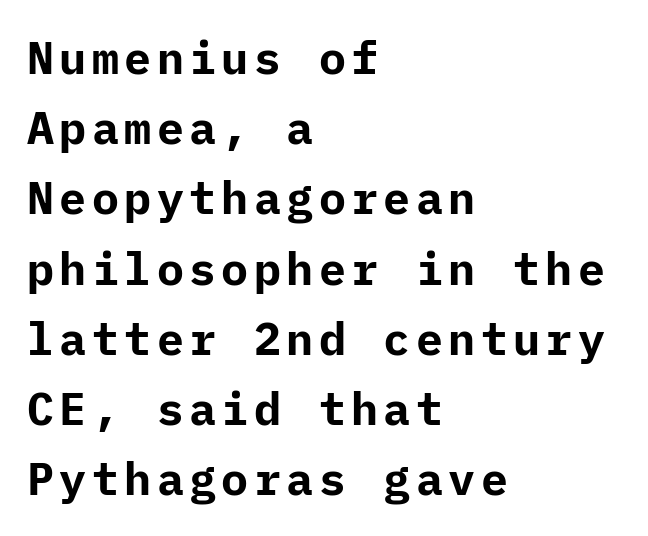
Upright lettering throughout. Are there feet on the stems? There aren't — it's a sans. This sample is left-justified, so line endings fall wherever the words run out. The passage shown is not underscored anywhere. Does the weight exceed regular? Yes, all the way to bold. Evenly set lines give the paragraph a standard silhouette.
